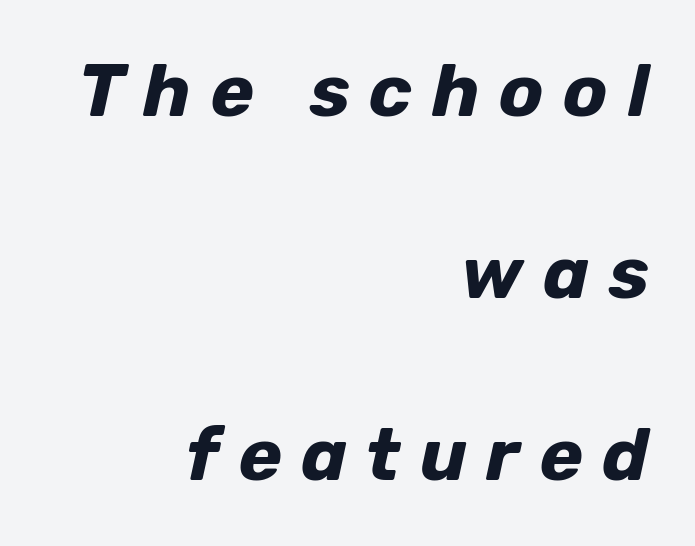
{"italic": "yes", "lean": "right", "slant_degrees": 12, "bold": "yes", "weight": "bold", "width": "normal", "stroke_contrast": "low", "x_height": "medium", "monospaced": "no", "underline": "no", "align": "right", "line_spacing": "loose", "line_spacing_ratio": 2.46, "letter_spacing": "wide", "letter_spacing_em": 0.26, "glyph_px": 74}
